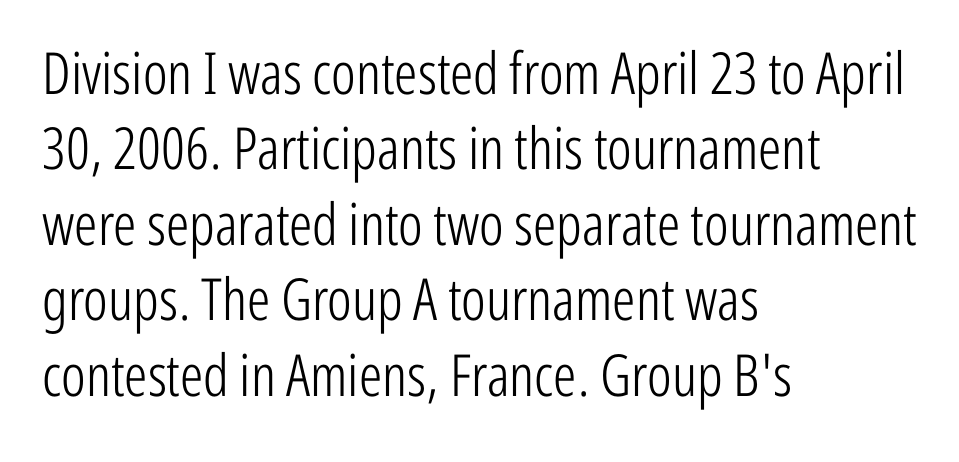
Leading matches the norm, producing a regular column. Caption: multi-line text, flush left, ragged right. The passage shown is typed in a proportional face where columns would drift. The line texture is even and compact thanks to regular tracking. Check under the words: just untouched page.
